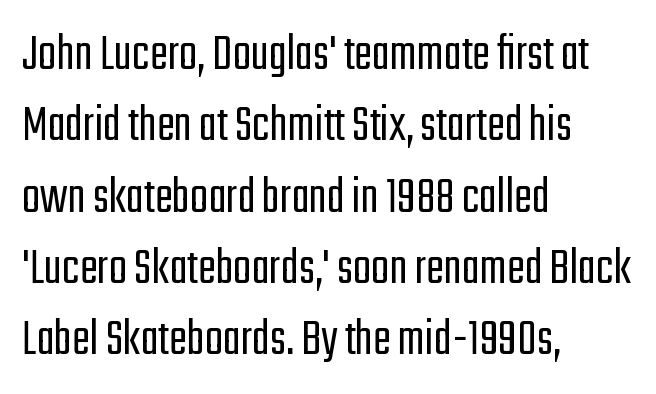
Every row of glyphs begins at an identical x-position on the left. Quick note: not italic, upright. The letters sit at their default tracking, neither squeezed nor spread. What kind of face is this? One without serifs — a sans.
